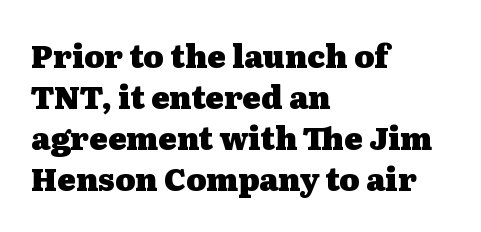
The rag falls on the right side of this text block. Baseline-to-baseline distance is the conventional proportion of letter height. The letters are bold, with thick, heavy strokes. Designer's note — italics off, roman on.
